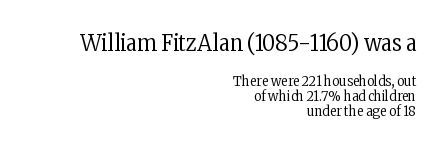
The typesetting does not lean heavy: it is not bold. Posture: vertical. Tightly led — the rows are bunched. How are the letters spaced? Ordinarily, with no added tracking. Compared with a flush-left layout, this one pins lines to the opposite, right side. Rule under the text: the space is simply empty.
